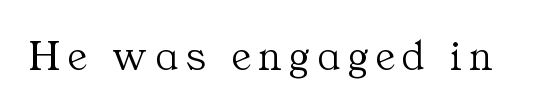
Q: Is the text bold? A: No.
Q: Is the text italic (slanted)? A: No, it is upright.
Q: Is the typeface a serif or a sans-serif typeface? A: Serif.
Q: Is the text underlined? A: No.
Q: Width (condensed, normal, or wide)? A: Normal.
Q: Stroke contrast? A: Medium.
Q: x-height? A: Medium.
Q: Monospaced? A: No.
